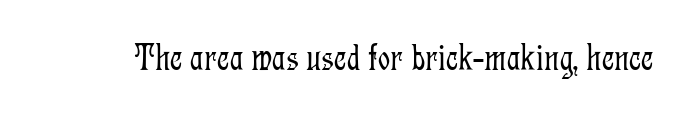
The image shows 38 px light, condensed serif type, upright; set normal letter spacing, not underlined; low stroke contrast and a medium x-height.
